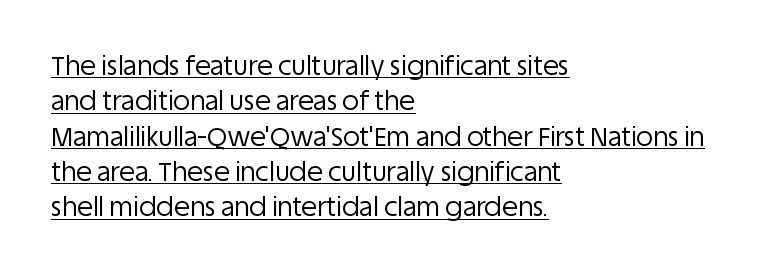
Q: Is the text bold? A: No.
Q: Is the text italic (slanted)? A: No, it is upright.
Q: Is the text underlined? A: Yes.
Q: How is the paragraph aligned? A: Left-aligned.
Q: Is the spacing between letters normal or unusually wide? A: Normal.
Q: Is the spacing between lines tight, normal or loose? A: Normal.
